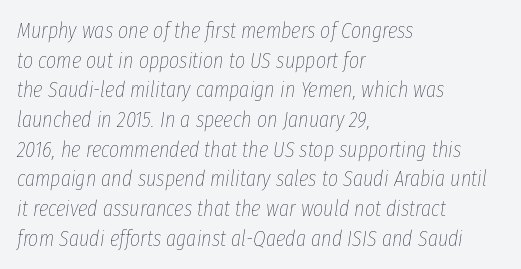
Q: Is the text bold? A: No.
Q: Is the text italic (slanted)? A: Yes, it leans right by about 8 degrees.
Q: Is the text underlined? A: No.
Q: How is the paragraph aligned? A: Left-aligned.
Q: Is the spacing between letters normal or unusually wide? A: Normal.
Q: Is the spacing between lines tight, normal or loose? A: Normal.
